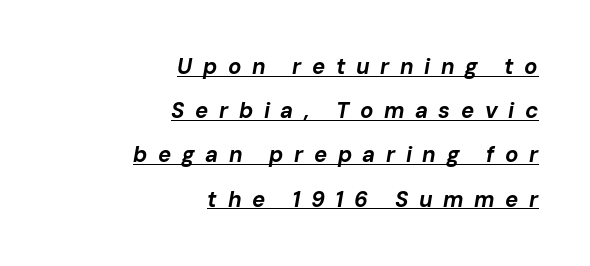
Q: Is the text bold? A: Yes.
Q: Is the text italic (slanted)? A: Yes, it leans right by about 10 degrees.
Q: Is the text underlined? A: Yes.
Q: How is the paragraph aligned? A: Right-aligned.
Q: Is the spacing between letters normal or unusually wide? A: Unusually wide.
Q: Is the spacing between lines tight, normal or loose? A: Loose.
